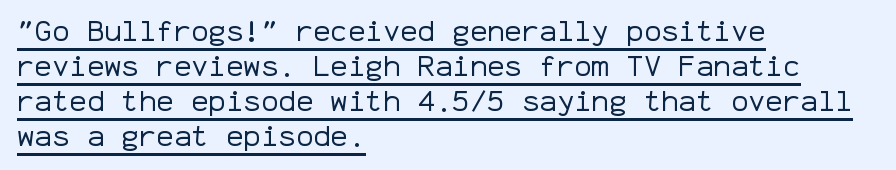
Q: Is the text bold? A: No.
Q: Is the text italic (slanted)? A: No, it is upright.
Q: Is the typeface a serif or a sans-serif typeface? A: Sans-serif.
Q: Is the text underlined? A: Yes.
Q: How is the paragraph aligned? A: Left-aligned.
Q: Is the spacing between letters normal or unusually wide? A: Normal.
Q: Width (condensed, normal, or wide)? A: Normal.
Q: Stroke contrast? A: Low.
Q: x-height? A: Medium.
Q: Monospaced? A: Yes.
